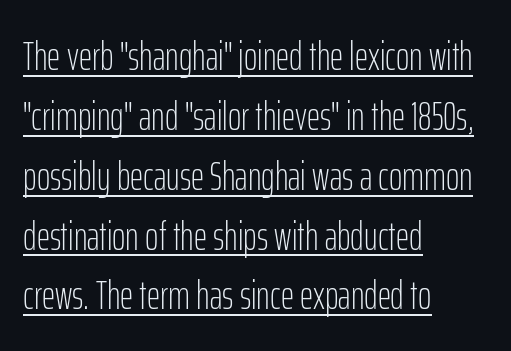
{"serif": "no", "italic": "no", "bold": "no", "weight": "light", "width": "condensed", "stroke_contrast": "low", "x_height": "medium", "monospaced": "no", "underline": "yes", "align": "left", "line_spacing": "normal", "line_spacing_ratio": 1.46, "letter_spacing": "normal", "letter_spacing_em": 0.0, "glyph_px": 41}
